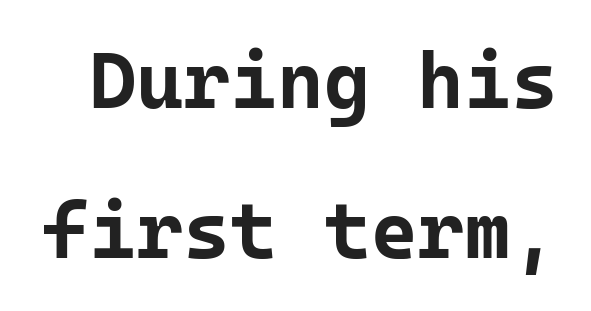
{"serif": "no", "italic": "no", "bold": "yes", "weight": "bold", "width": "normal", "stroke_contrast": "low", "x_height": "medium", "monospaced": "yes", "underline": "no", "line_spacing_ratio": 1.88, "letter_spacing": "normal", "letter_spacing_em": 0.0, "glyph_px": 80}
